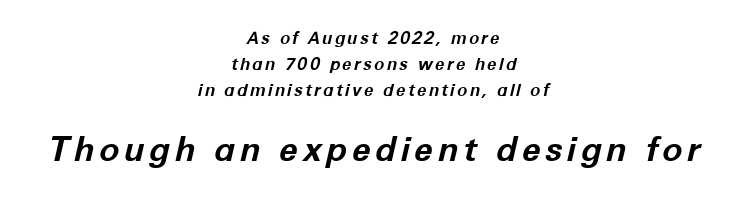
The image shows 34 px bold type, italic (leaning right); set centered, normal line spacing (1.53x), not underlined; the second (bottom) block is 2.0x larger; low stroke contrast and a medium x-height.
